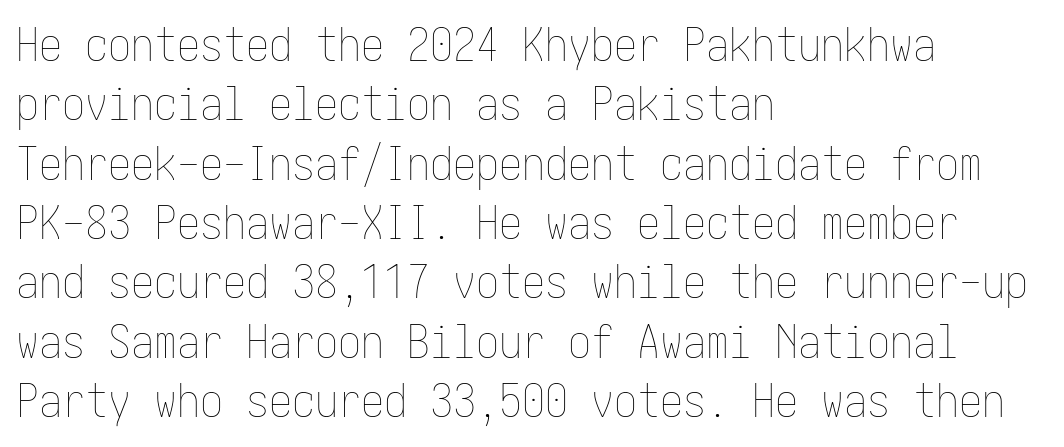
The image shows 46 px thin, condensed type, upright; set left-aligned, normal line spacing (1.29x), normal letter spacing, not underlined; low stroke contrast and a medium x-height.
